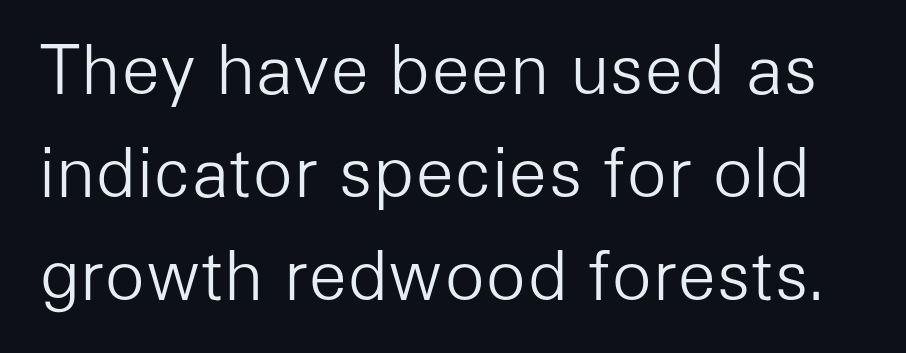
No extra tracking has been applied to these lines. Summary of weight: not heavy and not bold. Posture: straight, roman, zero tilt. The lines sit at an ordinary, default distance from one another. A typesetter would call this proportional, since set widths differ per character.
